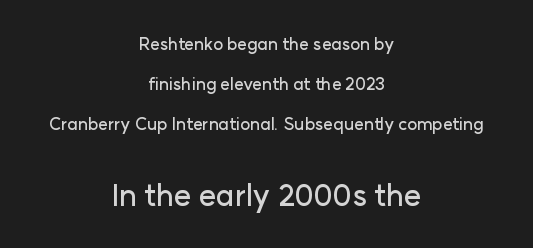
Q: Is the text italic (slanted)? A: No, it is upright.
Q: Is the typeface a serif or a sans-serif typeface? A: Sans-serif.
Q: Is the text underlined? A: No.
Q: How is the paragraph aligned? A: Centered.
Q: Is the spacing between letters normal or unusually wide? A: Normal.
Q: Is the spacing between lines tight, normal or loose? A: Loose.
Q: Which block of text is set in a larger size, the first (top) or the second (bottom)? A: The second (bottom) one.
Q: Width (condensed, normal, or wide)? A: Normal.
Q: Stroke contrast? A: Low.
Q: x-height? A: Medium.
Q: Monospaced? A: No.
